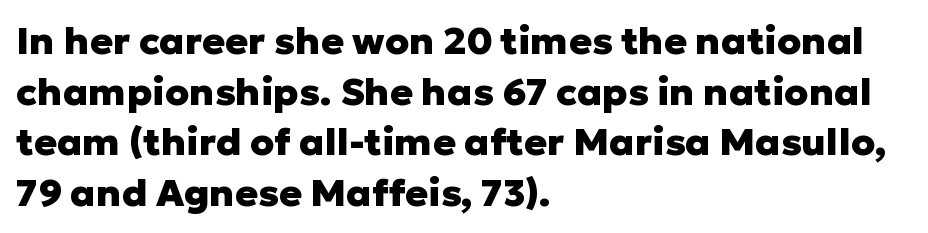
Does the weight exceed regular? Yes, all the way to bold. It's the straight-up-and-down kind of type. The baseline area is clear. Regular leading.
